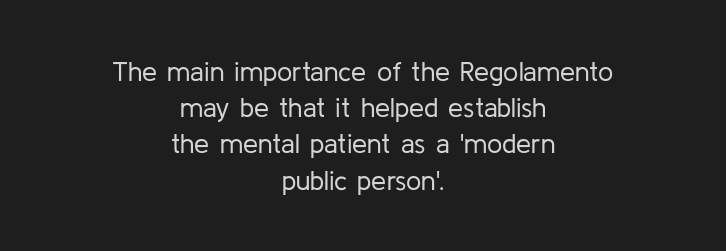
Posture: upright roman. Plain, unruled lines of type. The characters are drawn with everyday or finer stroke widths. What stands out about the letter spacing? Nothing — it is the standard amount.
